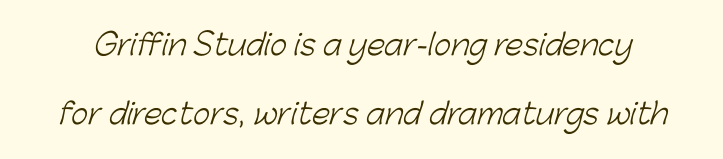
The image shows 29 px light sans-serif type; set loose line spacing (2.38x), normal letter spacing, not underlined; low stroke contrast and a medium x-height.
